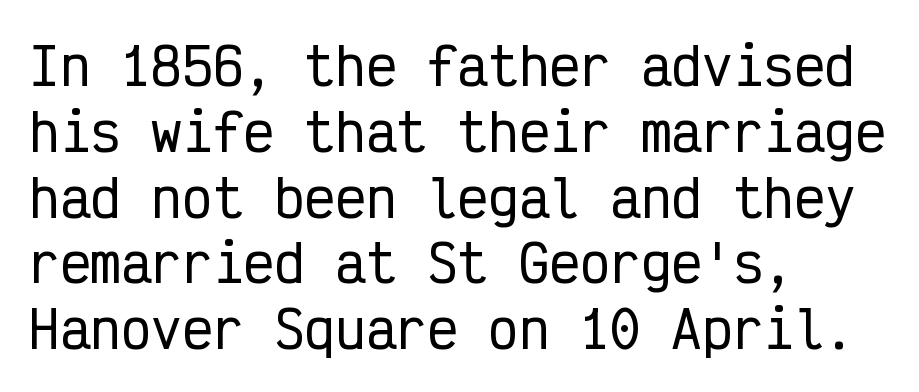
{"serif": "no", "italic": "no", "width": "condensed", "stroke_contrast": "low", "x_height": "medium", "monospaced": "yes", "underline": "no", "align": "left", "line_spacing": "normal", "line_spacing_ratio": 1.29, "letter_spacing": "normal", "letter_spacing_em": 0.0, "glyph_px": 51}
